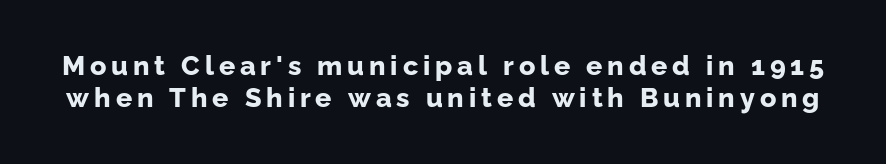
{"italic": "no", "bold": "yes", "underline": "no", "line_spacing_ratio": 1.19, "glyph_px": 27}
